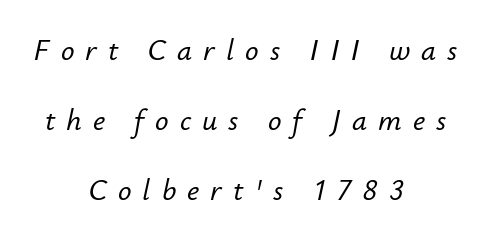
The image shows 30 px text type, italic (leaning right); set centered, loose line spacing (2.34x), unusually wide letter spacing (+0.37 em), not underlined; low stroke contrast and a small x-height.
